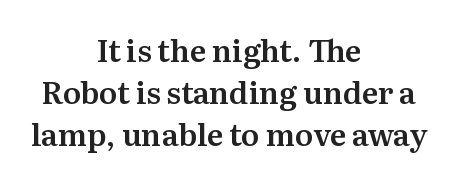
The image shows 30 px serif type, upright; set centered, normal line spacing (1.4x), normal letter spacing, not underlined; medium stroke contrast and a medium x-height.
